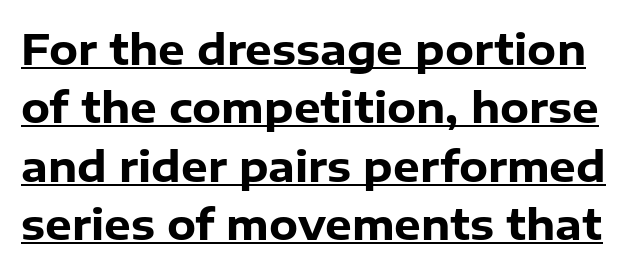
The image shows 42 px heavy sans-serif type, upright; set normal line spacing (1.39x), normal letter spacing, underlined; low stroke contrast and a medium x-height.
